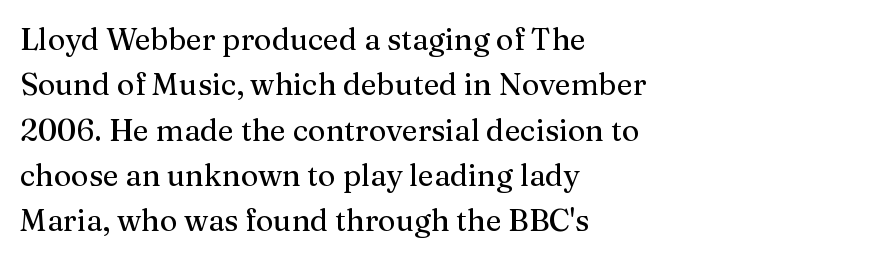
{"serif": "yes", "italic": "no", "width": "normal", "stroke_contrast": "medium", "x_height": "medium", "monospaced": "no", "underline": "no", "align": "left", "line_spacing": "normal", "line_spacing_ratio": 1.51, "letter_spacing": "normal", "letter_spacing_em": 0.0, "glyph_px": 30}
